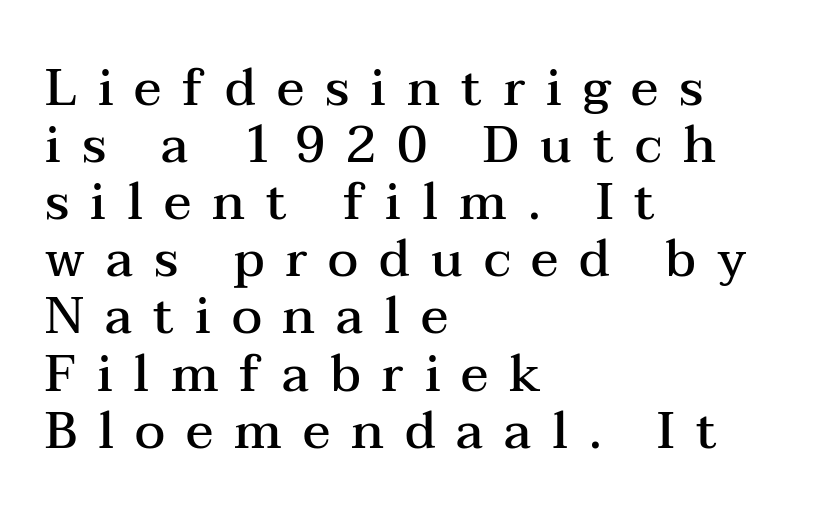
{"serif": "yes", "italic": "no", "bold": "semi", "weight": "semibold", "width": "wide", "stroke_contrast": "medium", "x_height": "medium", "monospaced": "no", "underline": "no", "align": "left", "line_spacing": "tight", "line_spacing_ratio": 1.12, "letter_spacing": "wide", "letter_spacing_em": 0.41, "glyph_px": 51}
